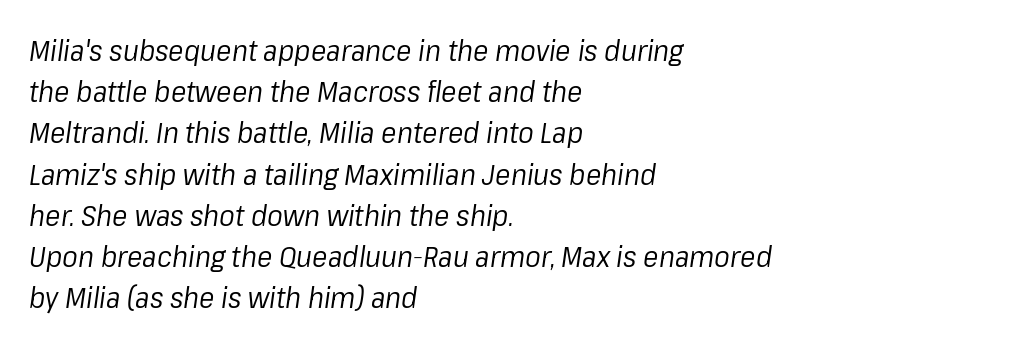
Q: Is the text bold? A: No.
Q: Is the text italic (slanted)? A: Yes, it leans right by about 8 degrees.
Q: Is the text underlined? A: No.
Q: How is the paragraph aligned? A: Left-aligned.
Q: Is the spacing between letters normal or unusually wide? A: Normal.
Q: Is the spacing between lines tight, normal or loose? A: Normal.
Q: Width (condensed, normal, or wide)? A: Normal.
Q: Stroke contrast? A: Low.
Q: x-height? A: Medium.
Q: Monospaced? A: No.
